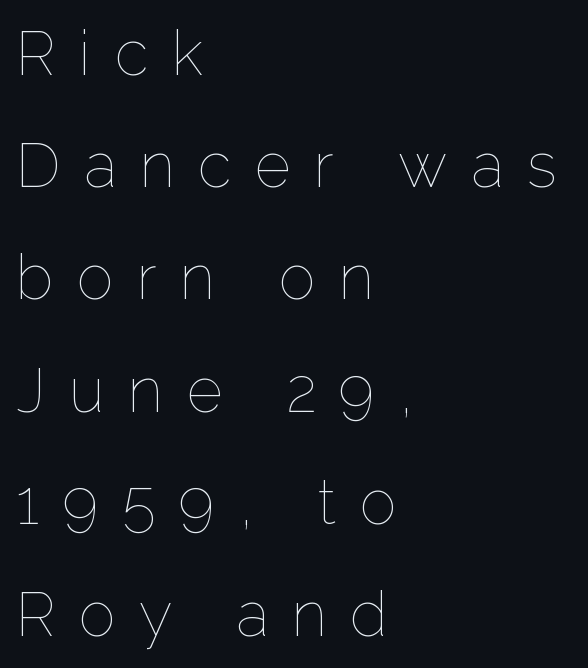
The paragraph shown leans on its left margin. Lines of text with bare space underneath. You could only call the tracking loose — the letters float apart. If you drew a line through each stem, it would be perfectly vertical.
